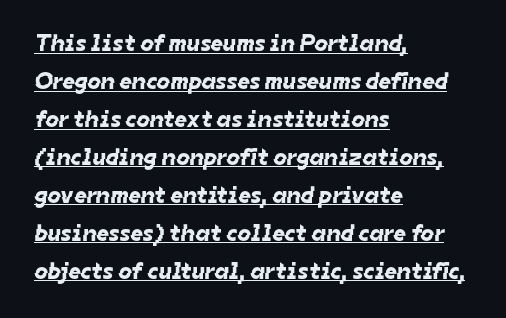
Q: Is the text underlined? A: Yes.
Q: How is the paragraph aligned? A: Left-aligned.
Q: Is the spacing between letters normal or unusually wide? A: Normal.
Q: Is the spacing between lines tight, normal or loose? A: Normal.
